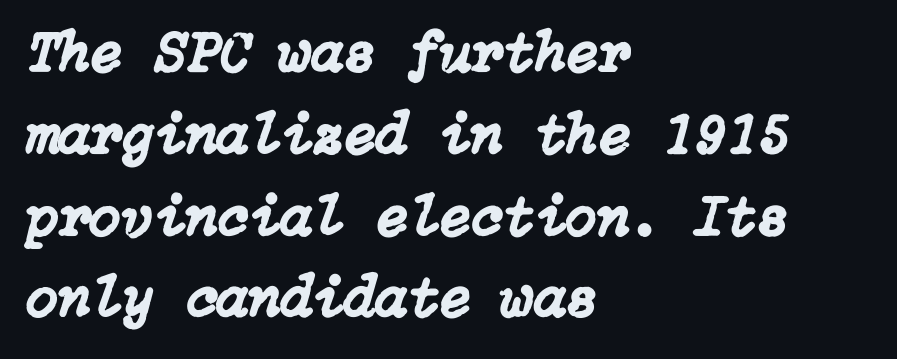
The image shows 58 px text type, italic (leaning right); set left-aligned, normal line spacing (1.41x), normal letter spacing, not underlined; low stroke contrast and a medium x-height.
